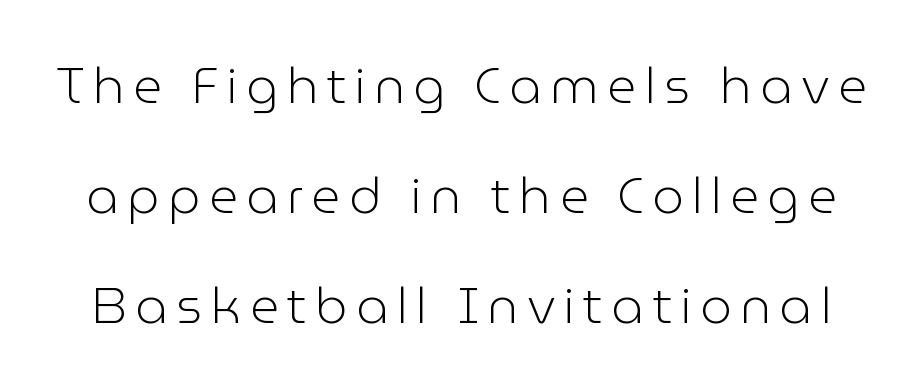
The image shows 50 px light sans-serif type, upright; set loose line spacing (2.2x), not underlined; low stroke contrast and a medium x-height.
